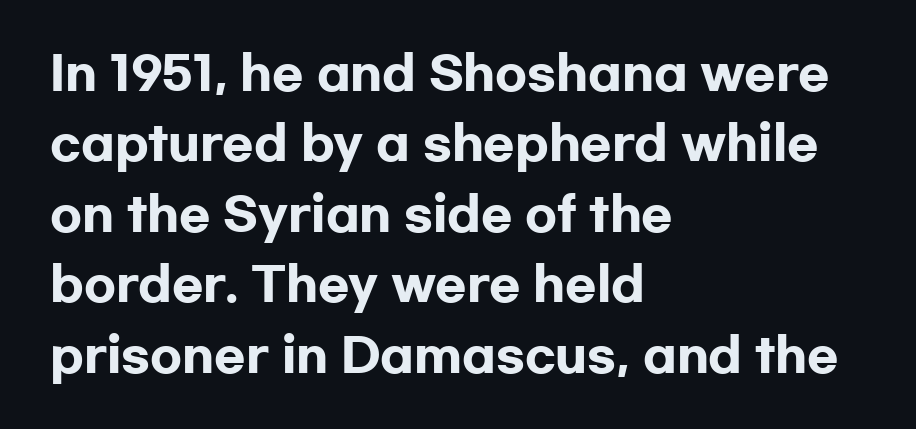
Q: Is the text bold? A: Yes.
Q: Is the text italic (slanted)? A: No, it is upright.
Q: Is the typeface a serif or a sans-serif typeface? A: Sans-serif.
Q: Is the text underlined? A: No.
Q: How is the paragraph aligned? A: Left-aligned.
Q: Is the spacing between letters normal or unusually wide? A: Normal.
Q: Is the spacing between lines tight, normal or loose? A: Normal.
Q: Width (condensed, normal, or wide)? A: Wide.
Q: Stroke contrast? A: Low.
Q: x-height? A: Medium.
Q: Monospaced? A: No.
